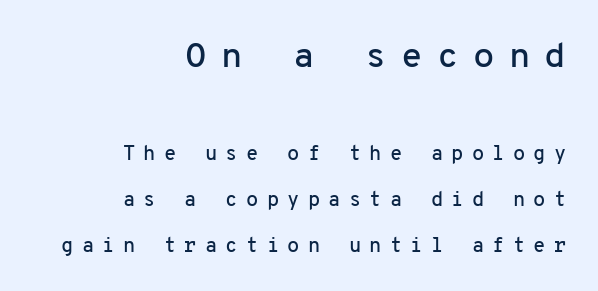
{"serif": "no", "italic": "no", "width": "normal", "stroke_contrast": "low", "x_height": "medium", "monospaced": "yes", "underline": "no", "align": "right", "line_spacing": "loose", "line_spacing_ratio": 2.3, "letter_spacing": "wide", "letter_spacing_em": 0.41, "larger_block": "first", "size_ratio": 1.75, "glyph_px": 35}
